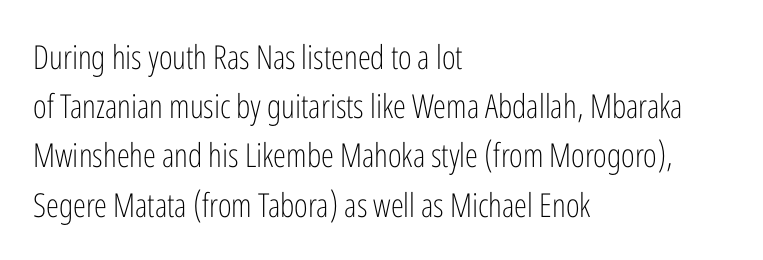
{"serif": "no", "italic": "no", "bold": "no", "weight": "light", "width": "condensed", "stroke_contrast": "low", "x_height": "medium", "monospaced": "no", "underline": "no", "align": "left", "line_spacing": "normal", "line_spacing_ratio": 1.49, "letter_spacing": "normal", "letter_spacing_em": 0.0, "glyph_px": 33}
